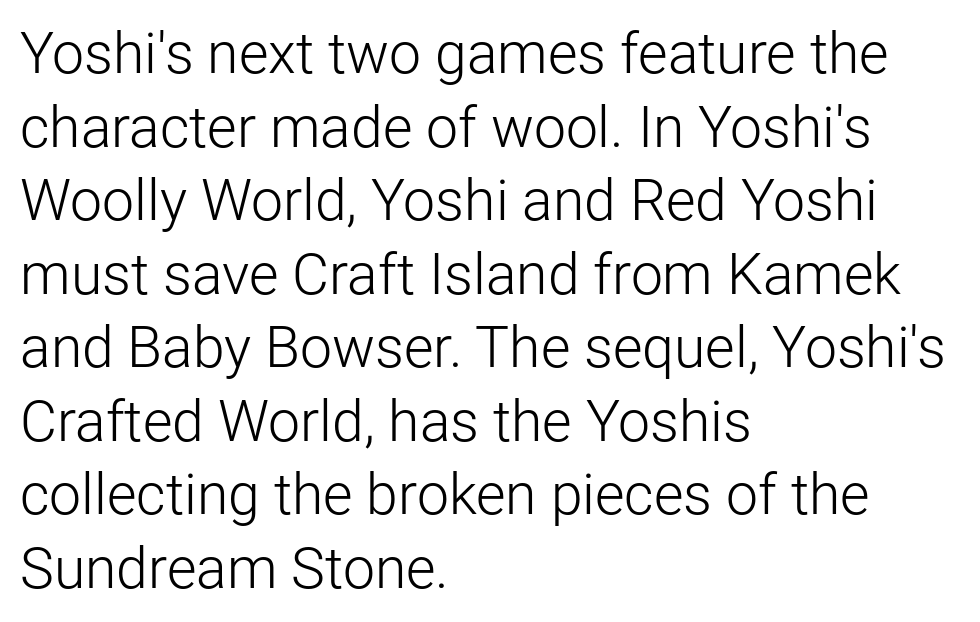
Q: Is the text bold? A: No.
Q: Is the text italic (slanted)? A: No, it is upright.
Q: Is the typeface a serif or a sans-serif typeface? A: Sans-serif.
Q: Is the text underlined? A: No.
Q: How is the paragraph aligned? A: Left-aligned.
Q: Is the spacing between letters normal or unusually wide? A: Normal.
Q: Is the spacing between lines tight, normal or loose? A: Normal.
Q: Width (condensed, normal, or wide)? A: Normal.
Q: Stroke contrast? A: Low.
Q: x-height? A: Medium.
Q: Monospaced? A: No.
